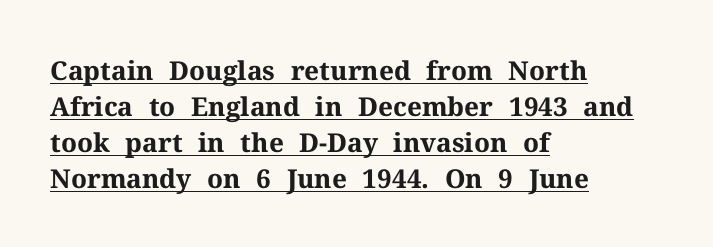
Observe the ordinary spacing: letters are neighbours, not strangers. Vertically, the passage feels balanced, rows spaced as you'd expect. Decoration check: the copy is underlined. The text block is weighted toward the left margin, trailing off unevenly rightward. Summary of weight: heavy, a full bold.
